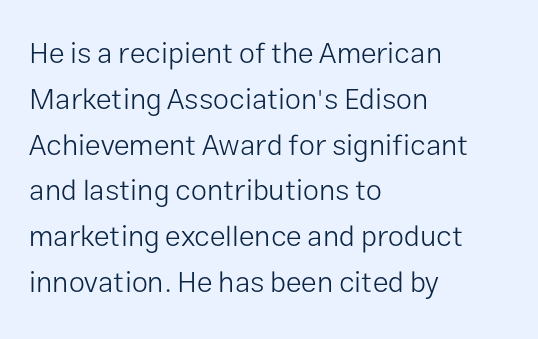
Q: Is the text bold? A: No.
Q: Is the text italic (slanted)? A: No, it is upright.
Q: Is the typeface a serif or a sans-serif typeface? A: Sans-serif.
Q: Is the text underlined? A: No.
Q: How is the paragraph aligned? A: Left-aligned.
Q: Is the spacing between letters normal or unusually wide? A: Normal.
Q: Is the spacing between lines tight, normal or loose? A: Normal.
Q: Width (condensed, normal, or wide)? A: Normal.
Q: Stroke contrast? A: Low.
Q: x-height? A: Medium.
Q: Monospaced? A: No.
